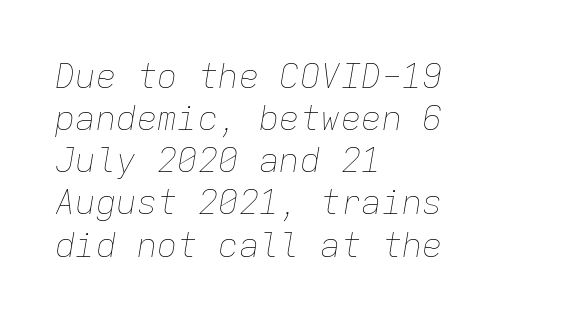
{"italic": "yes", "lean": "right", "slant_degrees": 9, "bold": "no", "weight": "thin", "width": "normal", "stroke_contrast": "low", "x_height": "medium", "monospaced": "yes", "underline": "no", "align": "left", "line_spacing_ratio": 1.24, "letter_spacing": "normal", "letter_spacing_em": 0.0, "glyph_px": 34}
